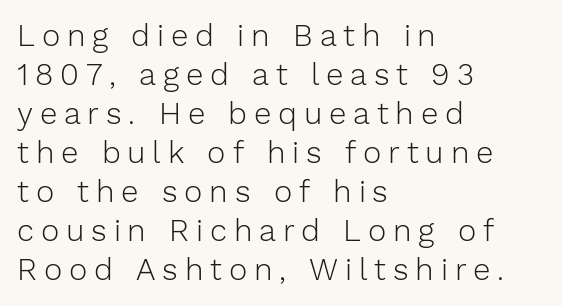
{"serif": "no", "italic": "no", "bold": "no", "weight": "light", "width": "normal", "stroke_contrast": "low", "x_height": "medium", "monospaced": "no", "underline": "no", "align": "left", "line_spacing": "normal", "line_spacing_ratio": 1.26, "letter_spacing": "wide", "letter_spacing_em": 0.22, "glyph_px": 31}
